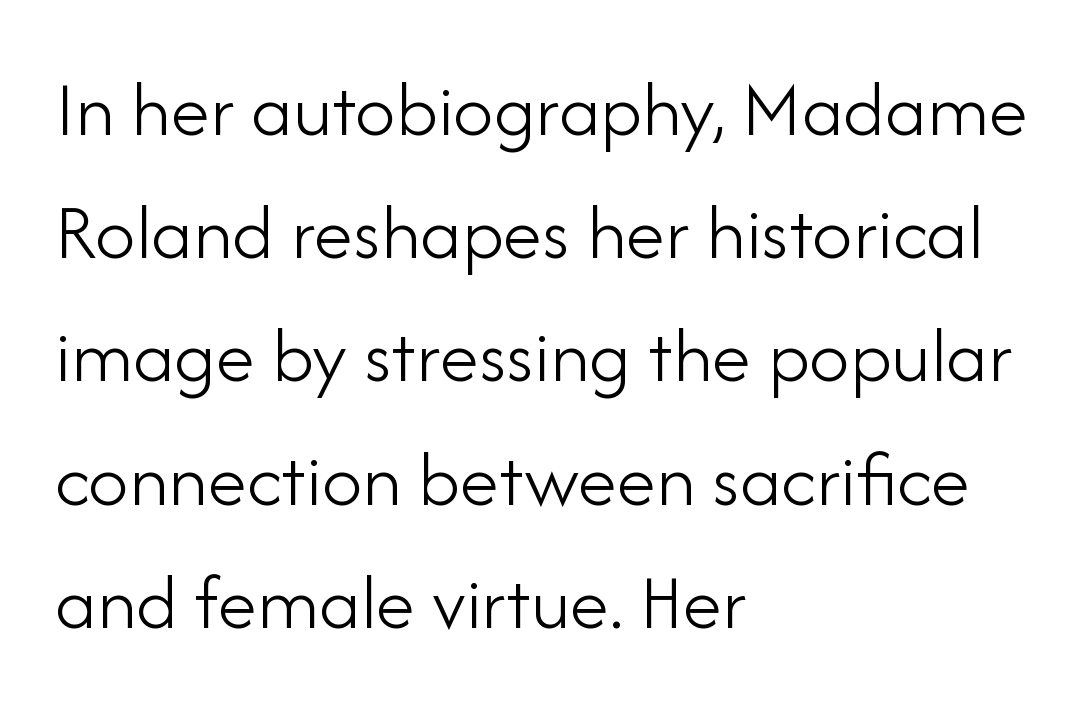
Q: Is the text bold? A: No.
Q: Is the text italic (slanted)? A: No, it is upright.
Q: Is the typeface a serif or a sans-serif typeface? A: Sans-serif.
Q: Is the text underlined? A: No.
Q: How is the paragraph aligned? A: Left-aligned.
Q: Is the spacing between letters normal or unusually wide? A: Normal.
Q: Is the spacing between lines tight, normal or loose? A: Normal.
Q: Width (condensed, normal, or wide)? A: Normal.
Q: Stroke contrast? A: Low.
Q: x-height? A: Small.
Q: Monospaced? A: No.
